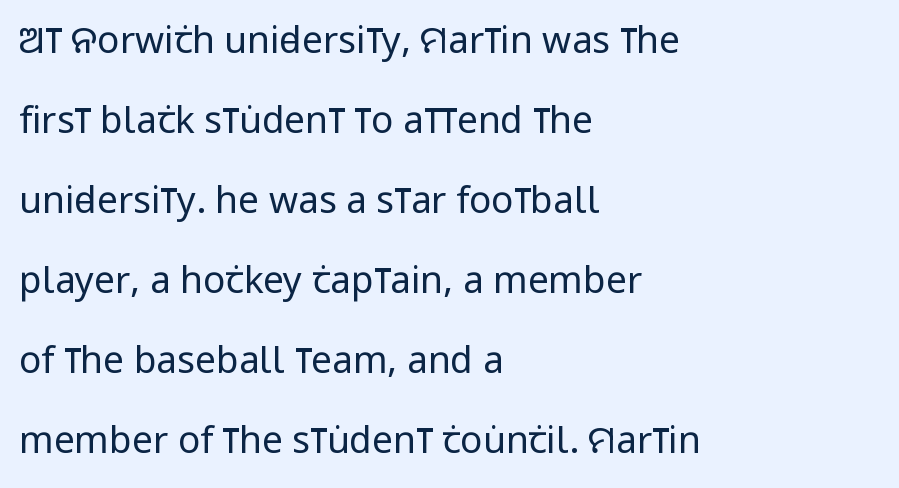
{"serif": "no", "italic": "no", "bold": "no", "weight": "regular", "width": "condensed", "stroke_contrast": "low", "x_height": "large", "monospaced": "no", "underline": "no", "align": "left", "line_spacing": "loose", "line_spacing_ratio": 2.16, "letter_spacing": "normal", "letter_spacing_em": 0.0, "glyph_px": 37}
